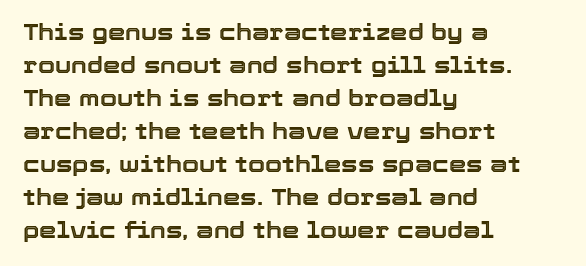
A clean baseline with only descenders dipping below it. Standard letterfit; no display-style spreading of the glyphs. Notice how descenders clear the ascenders below comfortably — that's standard leading. It's the straight-up-and-down kind of type. Does the copy run flush right? No — it runs flush left.
